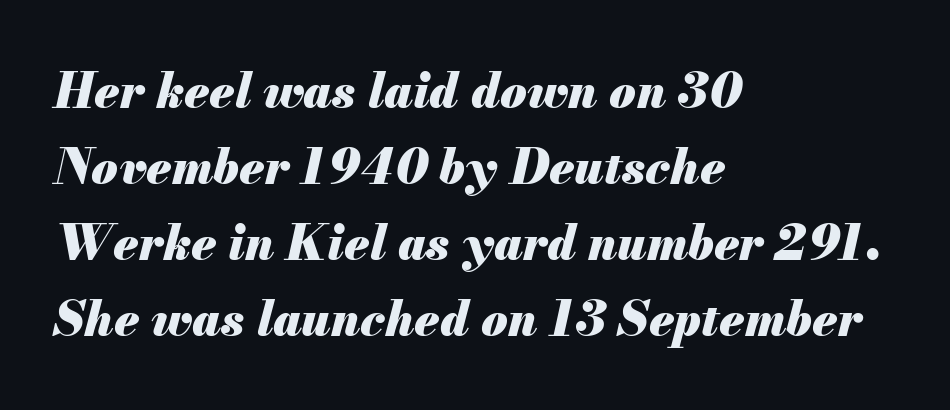
Q: Is the text bold? A: Yes.
Q: Is the text italic (slanted)? A: Yes, it leans right by about 13 degrees.
Q: Is the text underlined? A: No.
Q: How is the paragraph aligned? A: Left-aligned.
Q: Is the spacing between letters normal or unusually wide? A: Normal.
Q: Is the spacing between lines tight, normal or loose? A: Normal.
Q: Width (condensed, normal, or wide)? A: Normal.
Q: Stroke contrast? A: Medium.
Q: x-height? A: Small.
Q: Monospaced? A: No.
